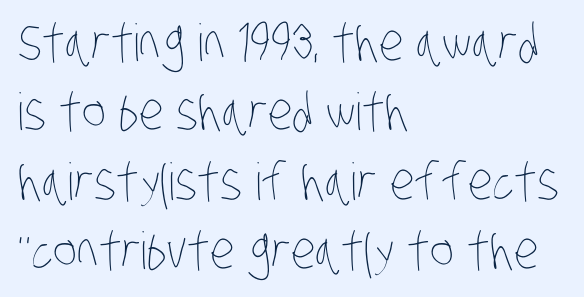
The weight tops out at a normal text grade. Honestly, there is no underline to notice here at all. Successive baselines arrive at the customary interval. The typesetter chose a ragged-right arrangement here. This rendering leaves character spacing at its baseline value.
